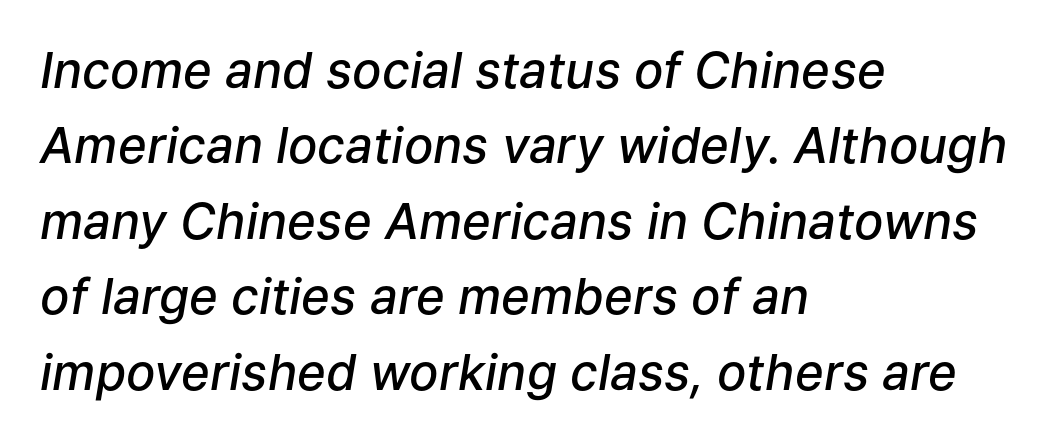
Q: Is the text bold? A: Semi-bold.
Q: Is the text italic (slanted)? A: Yes, it leans right by about 9 degrees.
Q: Is the text underlined? A: No.
Q: How is the paragraph aligned? A: Left-aligned.
Q: Is the spacing between letters normal or unusually wide? A: Normal.
Q: Is the spacing between lines tight, normal or loose? A: Normal.
Q: Width (condensed, normal, or wide)? A: Normal.
Q: Stroke contrast? A: Low.
Q: x-height? A: Medium.
Q: Monospaced? A: No.
